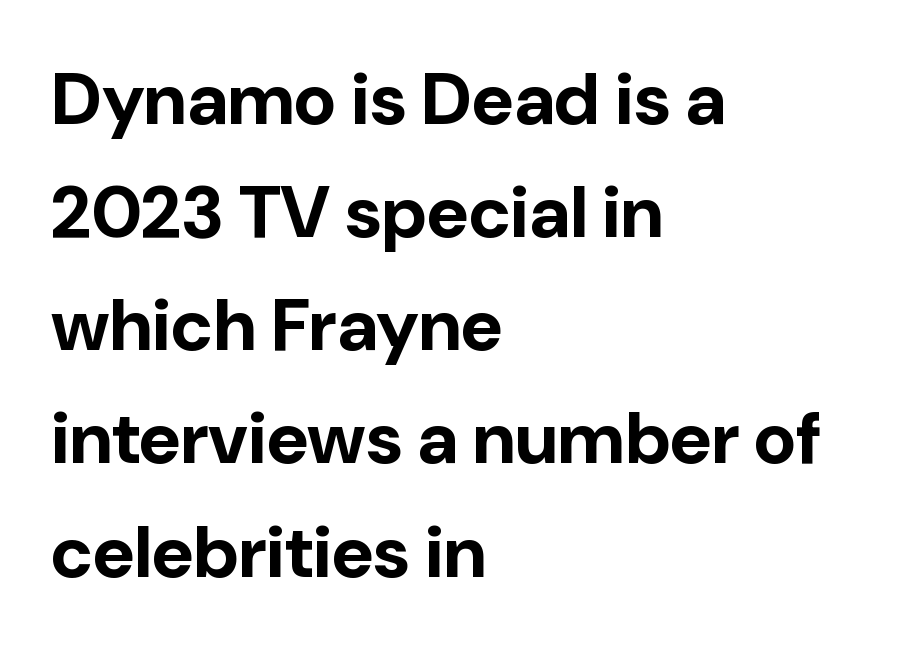
The image shows 73 px bold sans-serif type, upright; set left-aligned, normal line spacing (1.55x), normal letter spacing, not underlined; low stroke contrast and a medium x-height.
